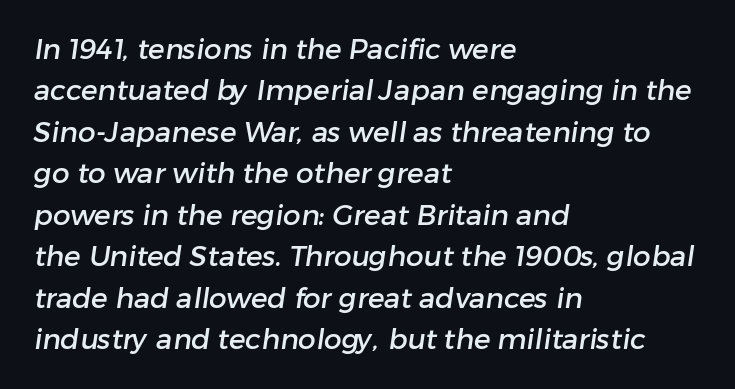
Clear beneath every line of the passage. The rendering uses a moderate line-height, typical for paragraphs. Looks like regular typesetting: each glyph gets only the width it needs. How are the letters spaced? Ordinarily, with no added tracking. The font family rendered here belongs to the sans-serif group.
